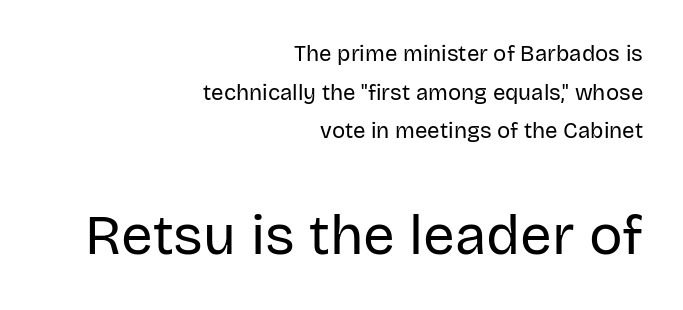
The image shows 56 px regular-weight sans-serif type, upright; set right-aligned, line spacing 1.76x, normal letter spacing, not underlined; the second (bottom) block is 2.55x larger; low stroke contrast and a large x-height.
